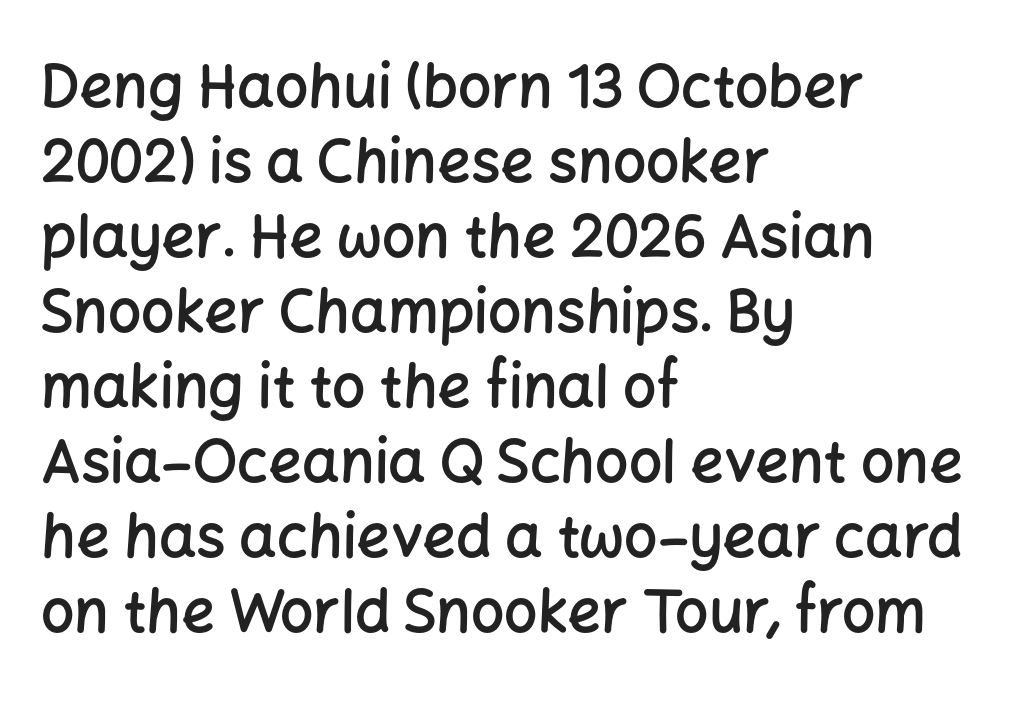
The image shows 59 px semibold sans-serif type, upright; set left-aligned, normal line spacing (1.27x), normal letter spacing, not underlined; low stroke contrast and a medium x-height.
